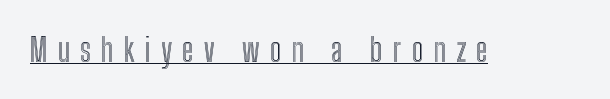
Emphasis is given by a line drawn under the lettering. You could not count columns in this text — the font is proportionally spaced. When letters stand straight like this, we call the style roman or upright. The tracking reads as deliberately expanded to a designer's eye.
